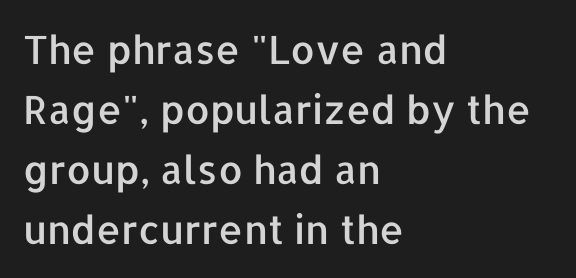
The image shows 39 px sans-serif type, upright; set left-aligned, normal line spacing (1.54x), normal letter spacing, not underlined; low stroke contrast and a medium x-height.
